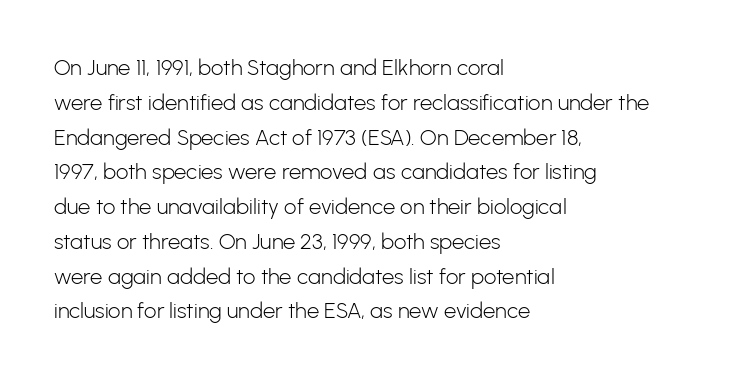
Q: Is the text bold? A: No.
Q: Is the text italic (slanted)? A: No, it is upright.
Q: Is the text underlined? A: No.
Q: How is the paragraph aligned? A: Left-aligned.
Q: Is the spacing between letters normal or unusually wide? A: Normal.
Q: Is the spacing between lines tight, normal or loose? A: Normal.
